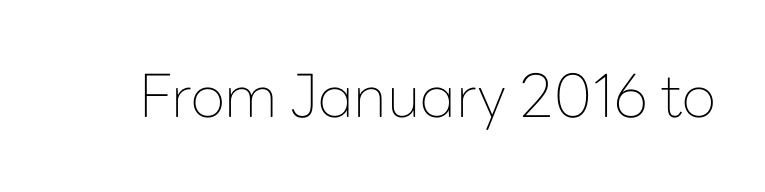
Unlike a traditional serif, this face leaves its strokes unadorned. Nope, not italic — everything's standing straight. Nothing unusual about the tracking: characters are spaced as the font intends. The passage shown is typed in a proportional face where columns would drift. Weight class: somewhere from thin through regular.
